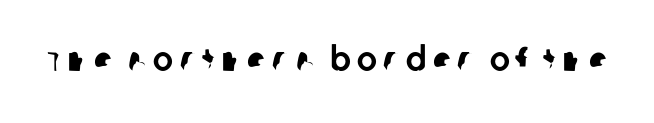
Font category for this specimen: sans-serif. A clean baseline with only descenders dipping below it. The rendering uses natural spacing where letterforms have individual widths.
